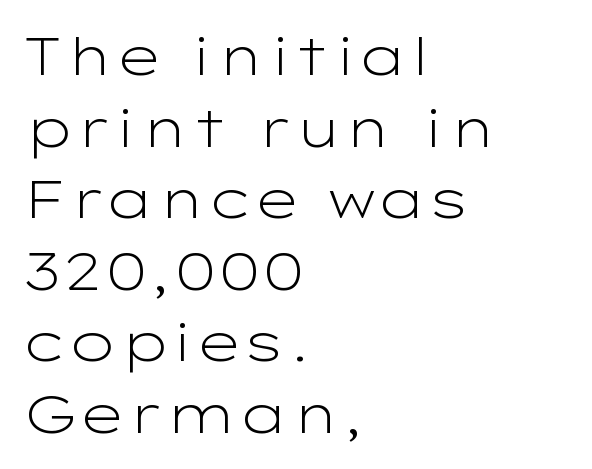
Each new line begins a customary step beneath the previous one. No italicization has been applied; the sample stays upright. These lines keep a tight, regular rhythm from letter to letter. The face used here is a sans, in the tradition of grotesques and geometrics.
